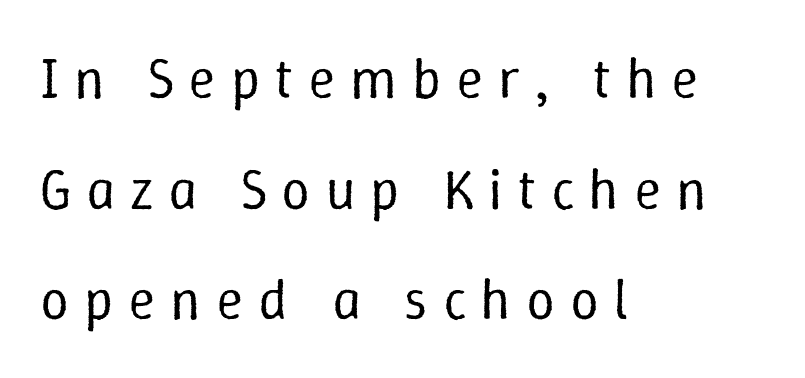
The passage shown stacks its lines with a broad gap. A clean baseline with only descenders dipping below it. The tracking jumps out immediately: characters are airy and widely separated. Italic? Not at all — the glyphs are vertical. Caption: multi-line text, flush left, ragged right. The characters are drawn with everyday or finer stroke widths.
